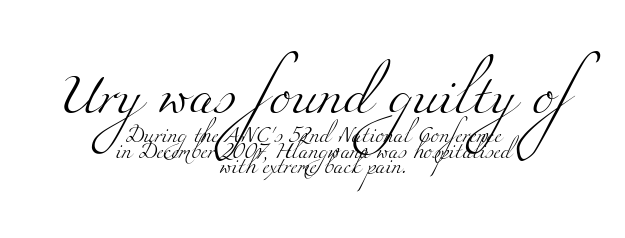
The image shows 41 px light, wide type; set centered, tight line spacing (0.98x), normal letter spacing, not underlined; the first (top) block is 2.56x larger; medium stroke contrast and a small x-height.
